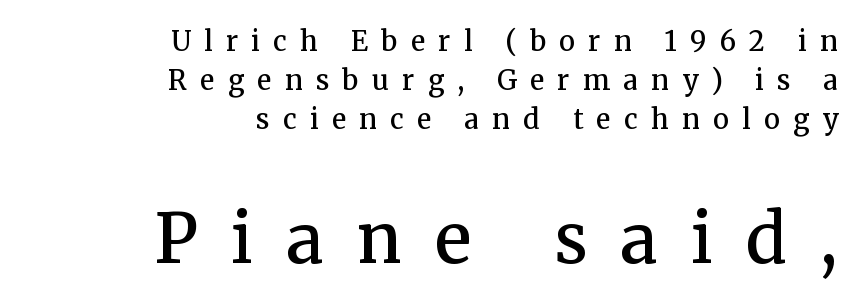
The image shows 68 px semibold serif type, upright; set right-aligned, normal line spacing (1.45x), unusually wide letter spacing (+0.49 em), not underlined; the second (bottom) block is 2.52x larger; medium stroke contrast and a medium x-height.
